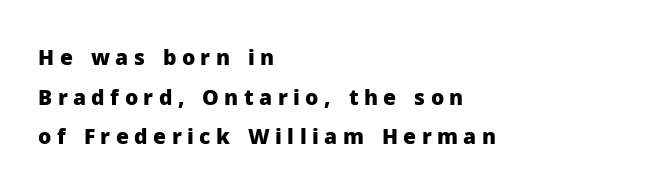
{"italic": "no", "bold": "yes", "underline": "no", "align": "left", "line_spacing_ratio": 1.89, "letter_spacing": "wide", "letter_spacing_em": 0.26, "glyph_px": 21}
